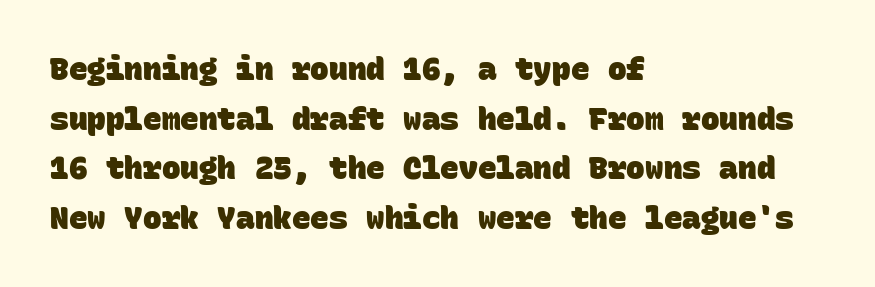
I'd describe the lettering as bold — thick and assertive. In terms of leading, this rendering sits right in the middle. These lines keep a tight, regular rhythm from letter to letter. Underlining? Definitely not there. Each line starts at the same left margin while the right side varies. Nothing sits at the stroke ends, so this counts as sans-serif.
